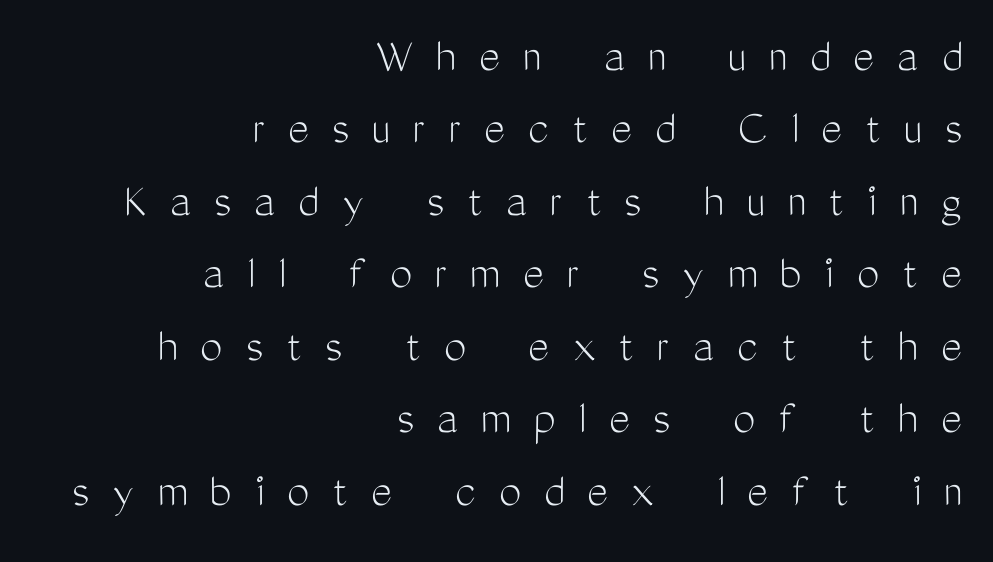
Vertical stems look standard width or narrower in stroke. It's the straight-up-and-down kind of type. Letter spacing: wide. Look at the bottom of the vertical strokes: they stop flat, with no serifs.
